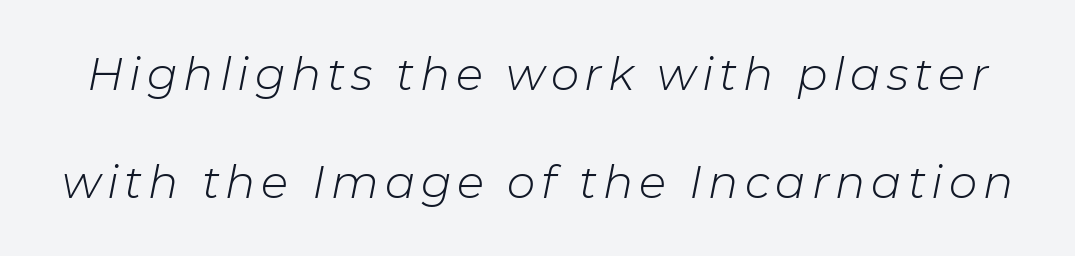
The image shows 45 px light type, italic (leaning right); set loose line spacing (2.4x), not underlined; low stroke contrast and a medium x-height.
